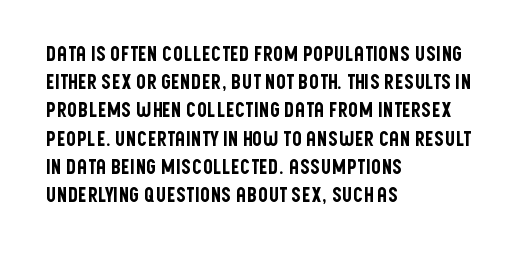
The image shows 20 px text type, upright; set left-aligned, normal line spacing (1.41x), normal letter spacing, not underlined.
